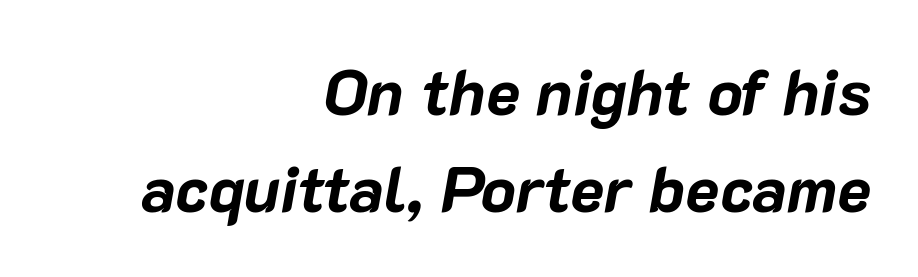
The image shows 64 px bold type, italic (leaning right); set right-aligned, normal line spacing (1.52x), normal letter spacing, not underlined; low stroke contrast and a medium x-height.
